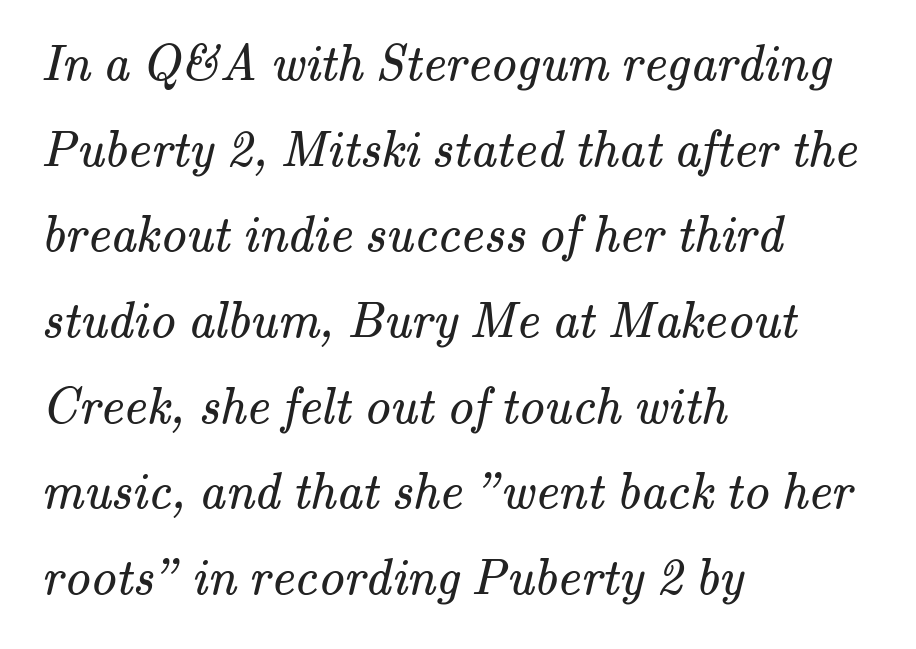
Q: Is the text bold? A: No.
Q: Is the typeface a serif or a sans-serif typeface? A: Serif.
Q: Is the text underlined? A: No.
Q: How is the paragraph aligned? A: Left-aligned.
Q: Is the spacing between letters normal or unusually wide? A: Normal.
Q: Is the spacing between lines tight, normal or loose? A: Normal.
Q: Width (condensed, normal, or wide)? A: Normal.
Q: Stroke contrast? A: Medium.
Q: x-height? A: Small.
Q: Monospaced? A: No.
